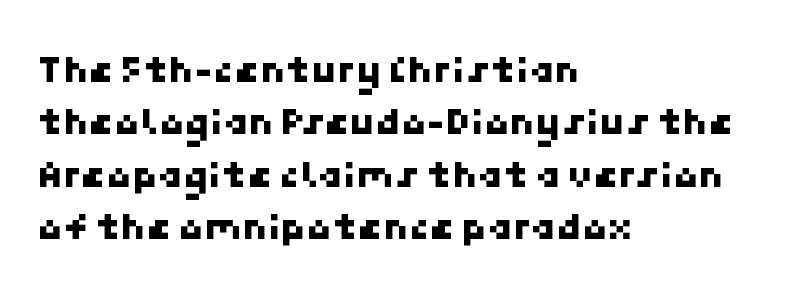
The image shows 41 px sans-serif type; set left-aligned, normal line spacing (1.28x), normal letter spacing, not underlined; low stroke contrast and a medium x-height.
